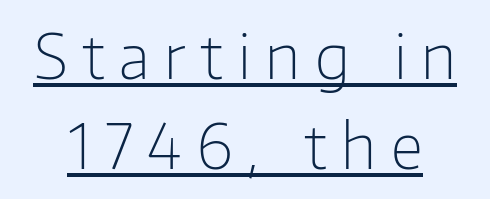
The image shows 61 px light sans-serif type, upright; set normal line spacing (1.47x), unusually wide letter spacing (+0.24 em), underlined; low stroke contrast and a medium x-height.
